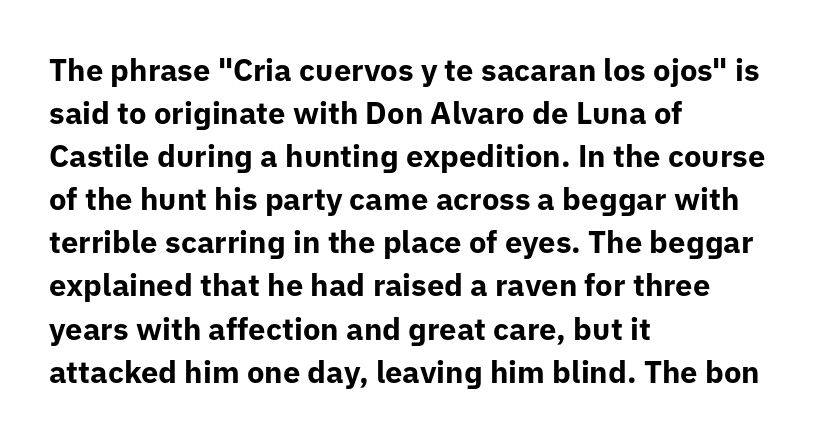
In terms of letterspacing, this is plain default setting. The rendering uses natural spacing where letterforms have individual widths. This sample uses a sans-serif face. No word sits above an underline. This is the regular roman posture of the typeface. All the whitespace from short lines collects on the right.
